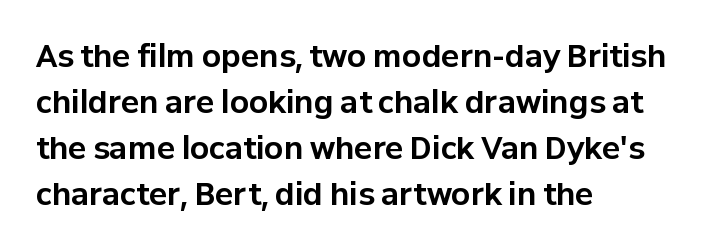
Q: Is the text bold? A: Yes.
Q: Is the text italic (slanted)? A: No, it is upright.
Q: Is the typeface a serif or a sans-serif typeface? A: Sans-serif.
Q: Is the text underlined? A: No.
Q: How is the paragraph aligned? A: Left-aligned.
Q: Is the spacing between letters normal or unusually wide? A: Normal.
Q: Is the spacing between lines tight, normal or loose? A: Normal.
Q: Width (condensed, normal, or wide)? A: Normal.
Q: Stroke contrast? A: Low.
Q: x-height? A: Medium.
Q: Monospaced? A: No.
